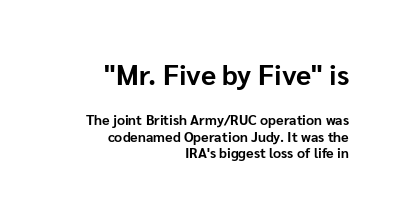
{"serif": "no", "italic": "no", "bold": "yes", "weight": "bold", "width": "normal", "stroke_contrast": "low", "x_height": "medium", "monospaced": "no", "underline": "no", "align": "right", "line_spacing_ratio": 1.18, "letter_spacing": "normal", "letter_spacing_em": 0.0, "larger_block": "first", "size_ratio": 2.0, "glyph_px": 28}
